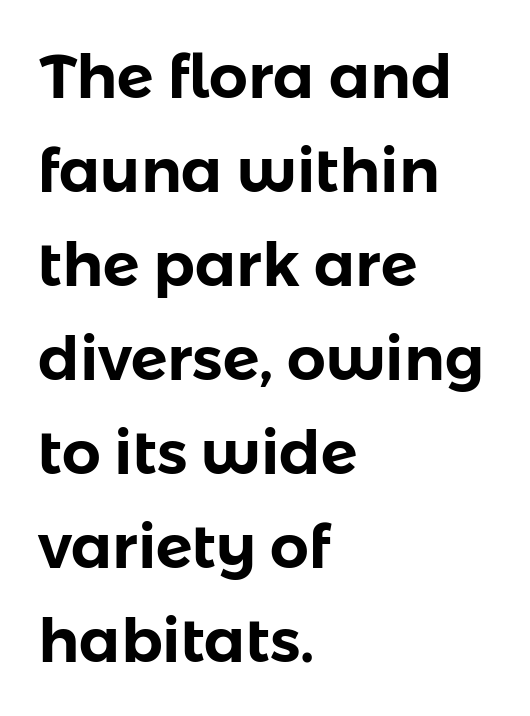
{"serif": "no", "italic": "no", "width": "normal", "stroke_contrast": "low", "x_height": "medium", "monospaced": "no", "underline": "no", "align": "left", "line_spacing": "normal", "line_spacing_ratio": 1.54, "letter_spacing": "normal", "letter_spacing_em": 0.0, "glyph_px": 61}
